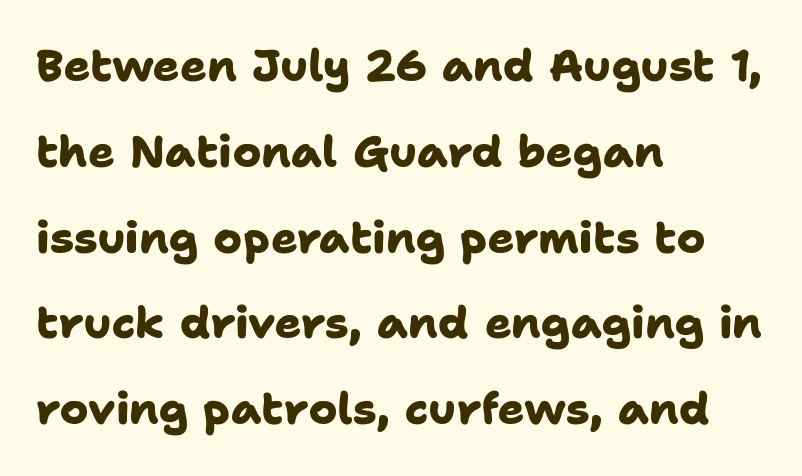
Q: Is the text bold? A: Yes.
Q: Is the typeface a serif or a sans-serif typeface? A: Sans-serif.
Q: Is the text underlined? A: No.
Q: How is the paragraph aligned? A: Left-aligned.
Q: Is the spacing between letters normal or unusually wide? A: Normal.
Q: Is the spacing between lines tight, normal or loose? A: Loose.
Q: Width (condensed, normal, or wide)? A: Normal.
Q: Stroke contrast? A: Low.
Q: x-height? A: Medium.
Q: Monospaced? A: No.
